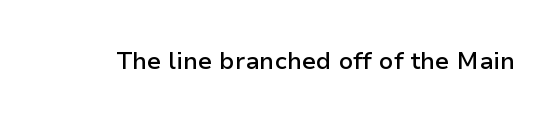
{"italic": "no", "bold": "semi", "underline": "no", "letter_spacing": "normal", "letter_spacing_em": 0.0, "glyph_px": 24}
